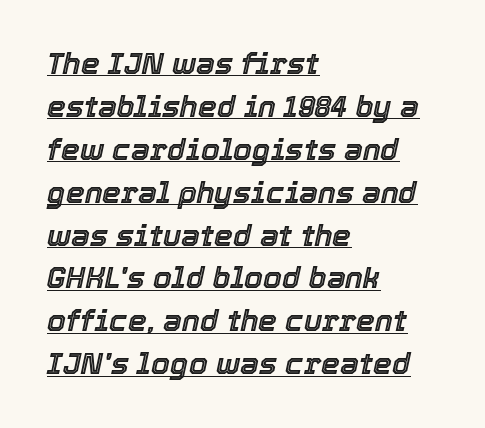
{"italic": "yes", "lean": "right", "slant_degrees": 12, "width": "normal", "x_height": "medium", "monospaced": "no", "underline": "yes", "align": "left", "line_spacing": "normal", "line_spacing_ratio": 1.43, "letter_spacing": "normal", "letter_spacing_em": 0.0, "glyph_px": 30}
